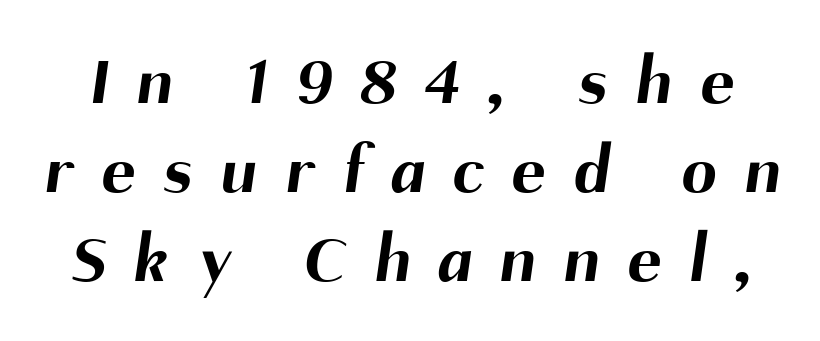
Q: Is the text bold? A: Yes.
Q: Is the typeface a serif or a sans-serif typeface? A: Sans-serif.
Q: Is the text underlined? A: No.
Q: Is the spacing between letters normal or unusually wide? A: Unusually wide.
Q: Is the spacing between lines tight, normal or loose? A: Normal.
Q: Width (condensed, normal, or wide)? A: Normal.
Q: Stroke contrast? A: Medium.
Q: x-height? A: Medium.
Q: Monospaced? A: No.
